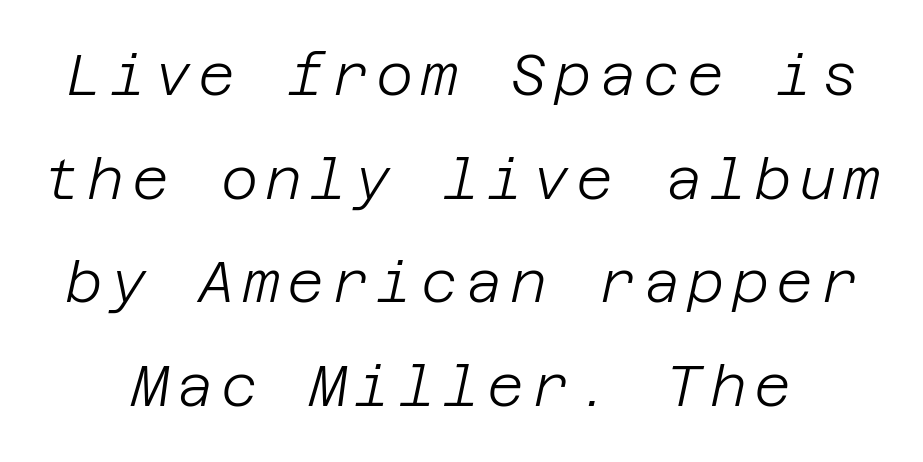
{"italic": "yes", "lean": "right", "slant_degrees": 12, "bold": "no", "weight": "light", "width": "normal", "stroke_contrast": "low", "x_height": "large", "underline": "no", "line_spacing_ratio": 1.82, "glyph_px": 57}
